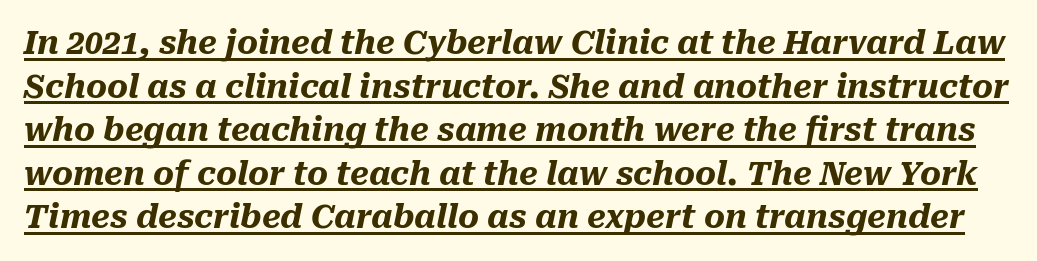
Between one letter and the next there's only the usual sliver of space. Underlining? Definitely there. How would I describe the line gaps? Plain and ordinary. This is oblique type, the kind used for emphasis or titles. These lines carry a lot of weight — the face is fully bold. Varying glyph widths throughout — classic text-font behaviour.
